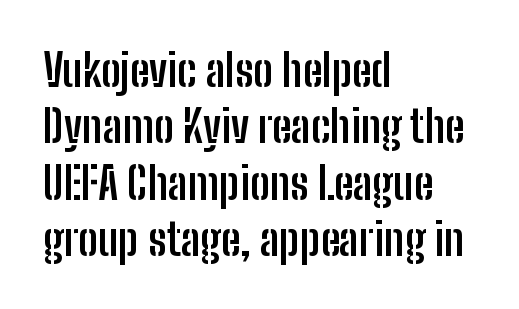
{"serif": "no", "italic": "no", "bold": "yes", "weight": "semibold", "width": "condensed", "stroke_contrast": "low", "x_height": "medium", "monospaced": "no", "underline": "no", "align": "left", "line_spacing": "normal", "line_spacing_ratio": 1.28, "letter_spacing": "normal", "letter_spacing_em": 0.0, "glyph_px": 44}
